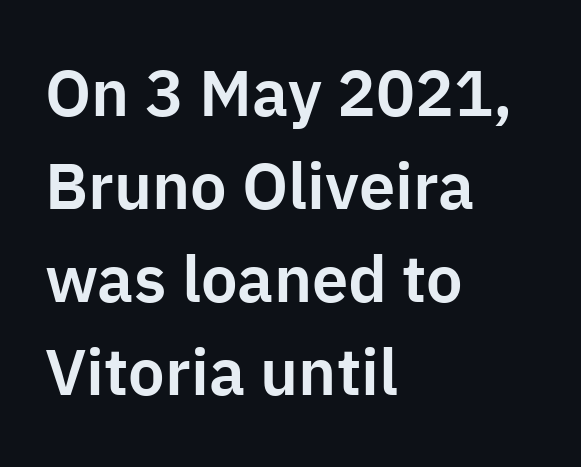
A clean baseline with only descenders dipping below it. Character widths vary here, with narrow letters taking less room than wide ones. The passage shown is typeset with a sans-serif family. This sample is left-justified, so line endings fall wherever the words run out. Tracking here is standard; glyphs follow each other at the usual distance. Students, observe: this is what conventionally led text looks like.
